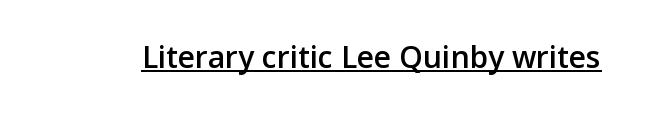
The image shows 30 px semibold sans-serif type, upright; set normal letter spacing, underlined; low stroke contrast and a medium x-height.
